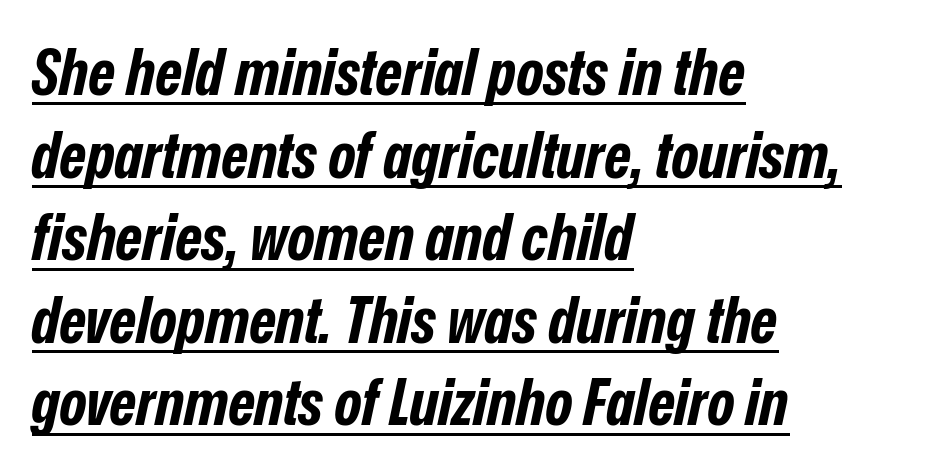
Notice how a bar underscores the lettering throughout. Does the copy run flush right? No — it runs flush left. Is there much room between lines? A standard amount, neither cramped nor airy. Characters follow at the spacing the type designer built in.
